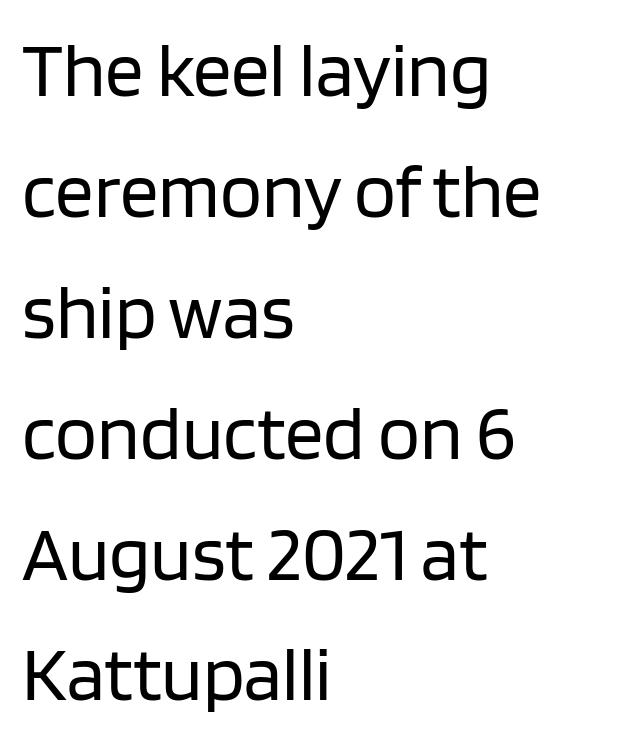
Q: Is the text bold? A: No.
Q: Is the text italic (slanted)? A: No, it is upright.
Q: Is the typeface a serif or a sans-serif typeface? A: Sans-serif.
Q: Is the text underlined? A: No.
Q: How is the paragraph aligned? A: Left-aligned.
Q: Is the spacing between letters normal or unusually wide? A: Normal.
Q: Is the spacing between lines tight, normal or loose? A: Normal.
Q: Width (condensed, normal, or wide)? A: Normal.
Q: Stroke contrast? A: Low.
Q: x-height? A: Large.
Q: Monospaced? A: No.
